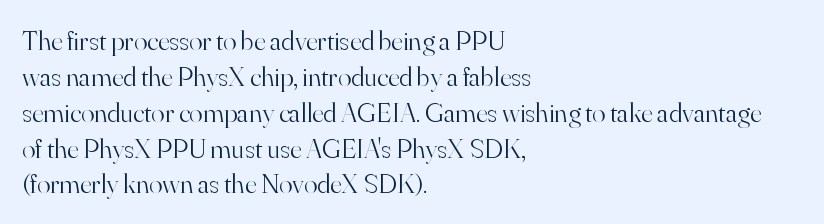
Stems here are at most as thick as an everyday book face. This is serif lettering, the kind often seen in printed books. Tracking here is standard; glyphs follow each other at the usual distance. Here the designer chose a conventional face with non-uniform glyph widths.
